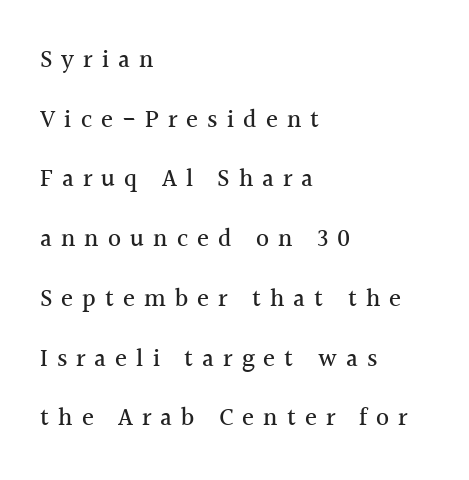
{"italic": "no", "underline": "no", "align": "left", "line_spacing": "loose", "line_spacing_ratio": 2.39, "letter_spacing": "wide", "letter_spacing_em": 0.36, "glyph_px": 25}
